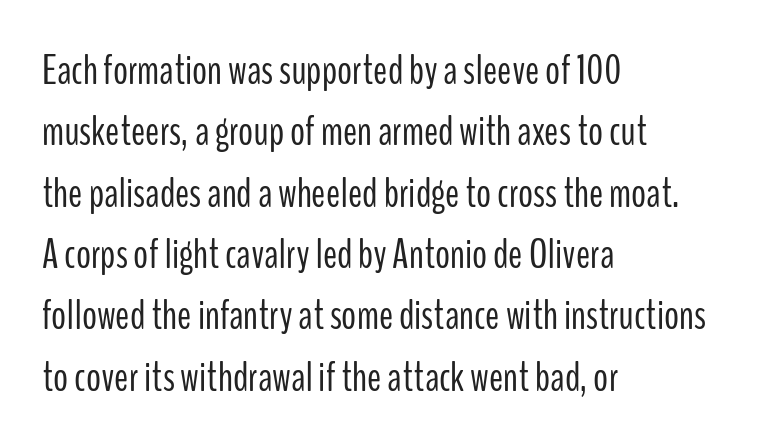
{"serif": "no", "italic": "no", "bold": "no", "weight": "light", "width": "condensed", "stroke_contrast": "low", "x_height": "medium", "monospaced": "no", "underline": "no", "align": "left", "line_spacing": "normal", "line_spacing_ratio": 1.46, "letter_spacing": "normal", "letter_spacing_em": 0.0, "glyph_px": 42}
